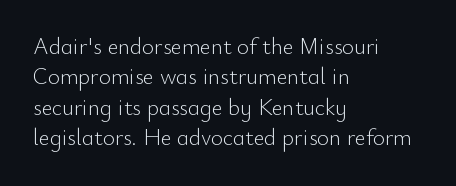
The image shows 23 px text type, upright; set left-aligned, normal line spacing (1.32x), normal letter spacing, not underlined.
